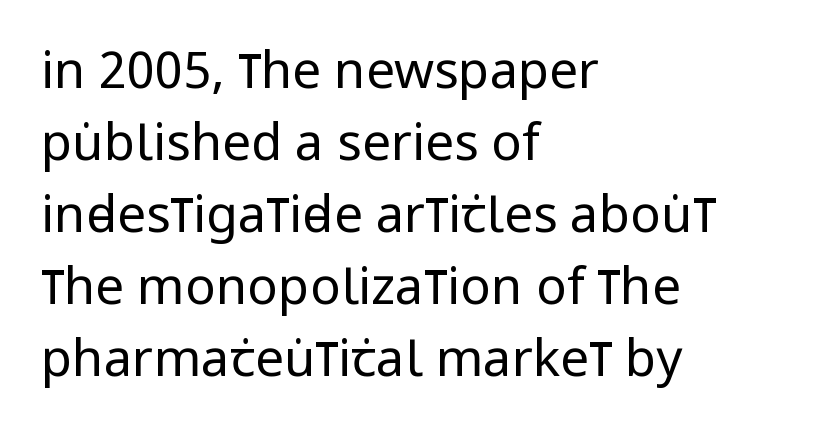
{"serif": "no", "italic": "no", "bold": "no", "weight": "regular", "width": "condensed", "stroke_contrast": "low", "x_height": "large", "monospaced": "no", "underline": "no", "align": "left", "line_spacing": "normal", "line_spacing_ratio": 1.41, "letter_spacing": "normal", "letter_spacing_em": 0.0, "glyph_px": 51}
